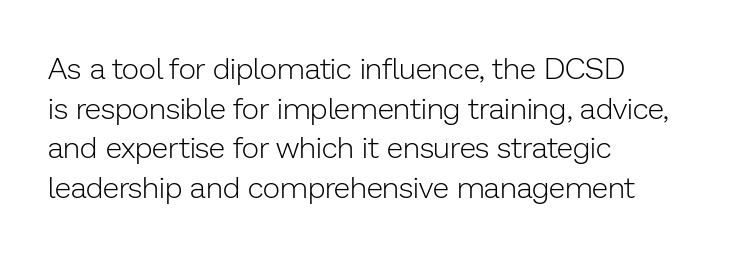
{"serif": "no", "italic": "no", "bold": "no", "weight": "light", "width": "normal", "stroke_contrast": "low", "x_height": "medium", "monospaced": "no", "underline": "no", "align": "left", "line_spacing": "normal", "line_spacing_ratio": 1.32, "letter_spacing": "normal", "letter_spacing_em": 0.0, "glyph_px": 30}
